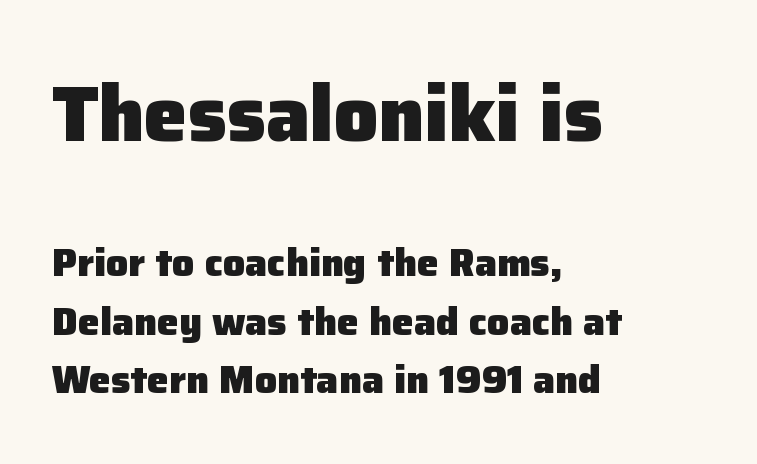
{"serif": "no", "italic": "no", "bold": "yes", "weight": "heavy", "width": "normal", "stroke_contrast": "low", "x_height": "medium", "monospaced": "no", "underline": "no", "align": "left", "line_spacing": "normal", "line_spacing_ratio": 1.5, "letter_spacing": "normal", "letter_spacing_em": 0.0, "larger_block": "first", "size_ratio": 2.0, "glyph_px": 78}
